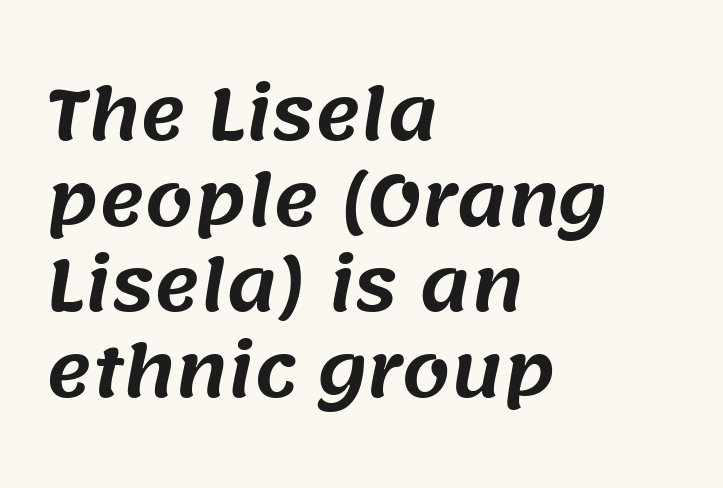
Q: Is the typeface a serif or a sans-serif typeface? A: Sans-serif.
Q: Is the text underlined? A: No.
Q: How is the paragraph aligned? A: Left-aligned.
Q: Is the spacing between letters normal or unusually wide? A: Normal.
Q: Width (condensed, normal, or wide)? A: Normal.
Q: Stroke contrast? A: Medium.
Q: x-height? A: Large.
Q: Monospaced? A: No.
